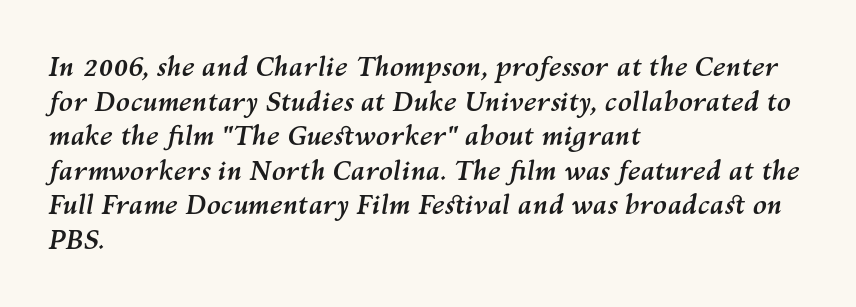
{"italic": "yes", "lean": "right", "slant_degrees": 10, "bold": "yes", "underline": "no", "align": "left", "line_spacing": "normal", "line_spacing_ratio": 1.33, "letter_spacing": "normal", "letter_spacing_em": 0.0, "glyph_px": 26}
